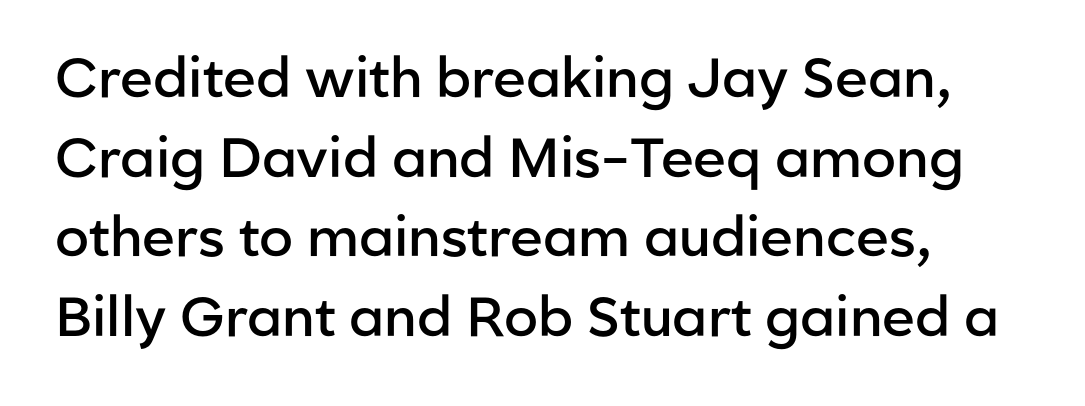
A typesetter would call this proportional, since set widths differ per character. Layout note: lines flush left. A bare baseline throughout the passage. Posture: vertical. The passage shown is typeset with a sans-serif family.
